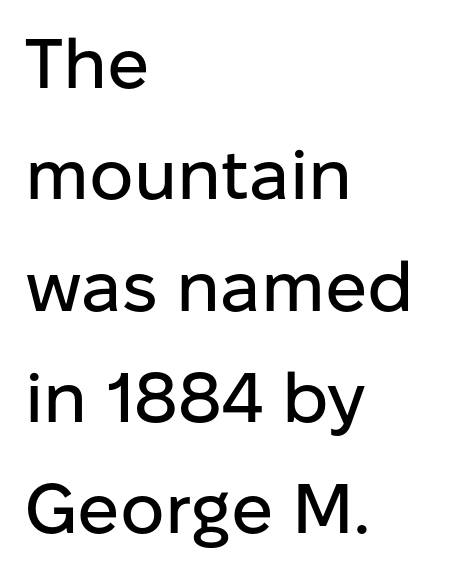
{"serif": "no", "italic": "no", "width": "normal", "stroke_contrast": "low", "x_height": "medium", "monospaced": "no", "underline": "no", "align": "left", "line_spacing": "normal", "line_spacing_ratio": 1.59, "letter_spacing": "normal", "letter_spacing_em": 0.0, "glyph_px": 70}
